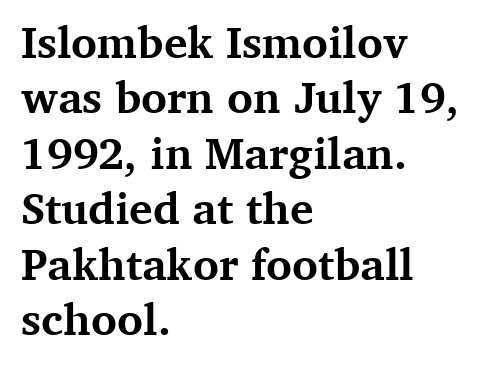
{"serif": "yes", "italic": "no", "bold": "yes", "weight": "bold", "width": "normal", "stroke_contrast": "medium", "x_height": "medium", "monospaced": "no", "underline": "no", "align": "left", "line_spacing": "normal", "line_spacing_ratio": 1.26, "letter_spacing": "normal", "letter_spacing_em": 0.0, "glyph_px": 44}
